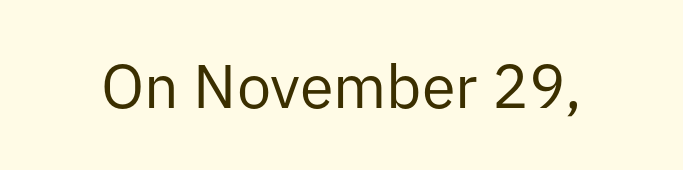
Spacing between characters is what you'd get straight out of the box. Nothing sits at the stroke ends, so this counts as sans-serif. Ascenders rise straight up at ninety degrees. The passage shown is not underscored anywhere. Summary of weight: not heavy and not bold. Proportional: the letters do not fall into vertical columns.
